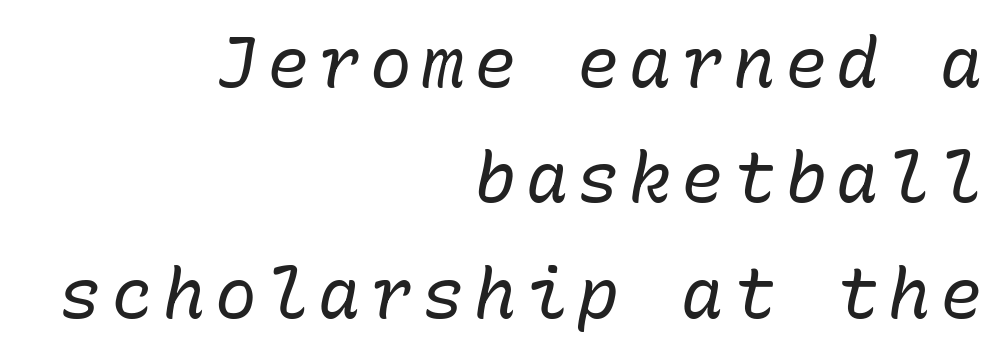
The image shows 70 px regular-weight type, italic (leaning right), monospaced; set right-aligned, normal line spacing (1.65x), not underlined; low stroke contrast and a medium x-height.
